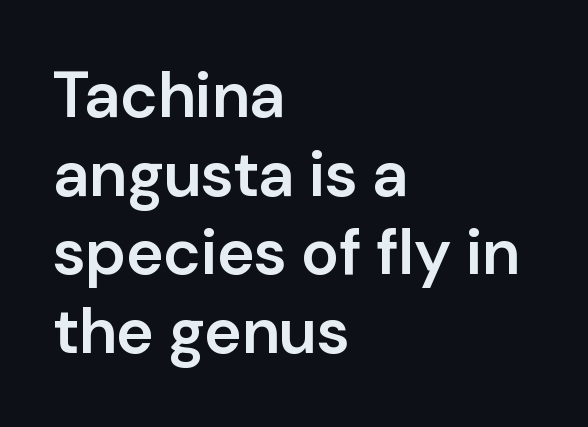
Q: Is the text bold? A: Semi-bold.
Q: Is the text italic (slanted)? A: No, it is upright.
Q: Is the typeface a serif or a sans-serif typeface? A: Sans-serif.
Q: Is the text underlined? A: No.
Q: How is the paragraph aligned? A: Left-aligned.
Q: Is the spacing between letters normal or unusually wide? A: Normal.
Q: Width (condensed, normal, or wide)? A: Normal.
Q: Stroke contrast? A: Low.
Q: x-height? A: Medium.
Q: Monospaced? A: No.
